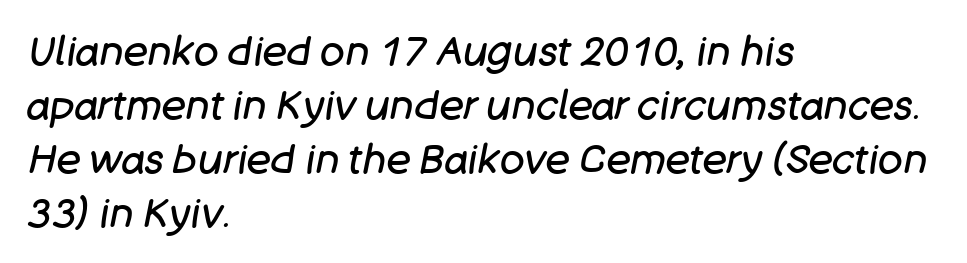
Q: Is the text bold? A: No.
Q: Is the text italic (slanted)? A: Yes, it leans right by about 11 degrees.
Q: Is the text underlined? A: No.
Q: How is the paragraph aligned? A: Left-aligned.
Q: Is the spacing between letters normal or unusually wide? A: Normal.
Q: Is the spacing between lines tight, normal or loose? A: Normal.
Q: Width (condensed, normal, or wide)? A: Normal.
Q: Stroke contrast? A: Low.
Q: x-height? A: Large.
Q: Monospaced? A: No.
